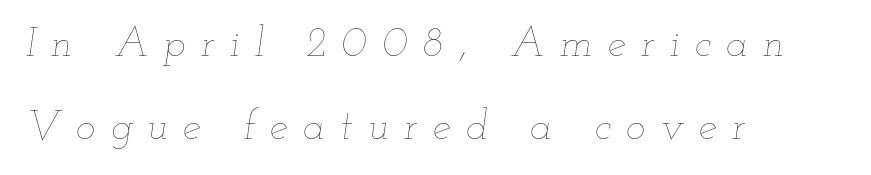
{"italic": "yes", "lean": "right", "slant_degrees": 12, "bold": "no", "weight": "thin", "width": "wide", "stroke_contrast": "low", "x_height": "small", "monospaced": "no", "underline": "no", "align": "left", "line_spacing": "loose", "line_spacing_ratio": 2.02, "letter_spacing": "wide", "letter_spacing_em": 0.37, "glyph_px": 41}
